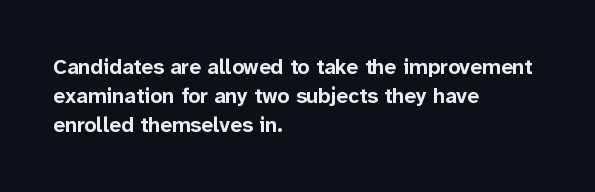
{"italic": "no", "bold": "yes", "underline": "no", "align": "left", "line_spacing": "normal", "line_spacing_ratio": 1.38, "letter_spacing": "normal", "letter_spacing_em": 0.0, "glyph_px": 21}
